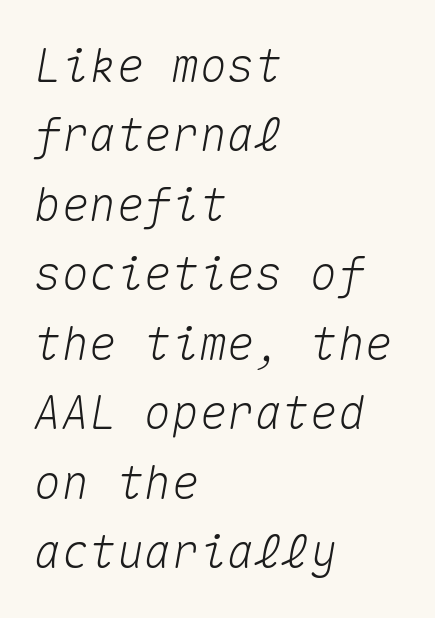
The image shows 46 px text type, italic (leaning right), monospaced; set left-aligned, normal line spacing (1.51x), normal letter spacing, not underlined; medium stroke contrast and a medium x-height.
